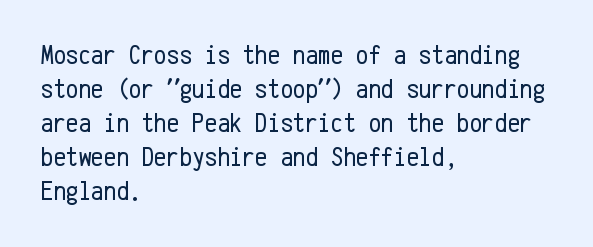
Q: Is the text bold? A: No.
Q: Is the text italic (slanted)? A: No, it is upright.
Q: Is the typeface a serif or a sans-serif typeface? A: Sans-serif.
Q: Is the text underlined? A: No.
Q: How is the paragraph aligned? A: Left-aligned.
Q: Is the spacing between letters normal or unusually wide? A: Normal.
Q: Width (condensed, normal, or wide)? A: Condensed.
Q: Stroke contrast? A: Low.
Q: x-height? A: Medium.
Q: Monospaced? A: Yes.
